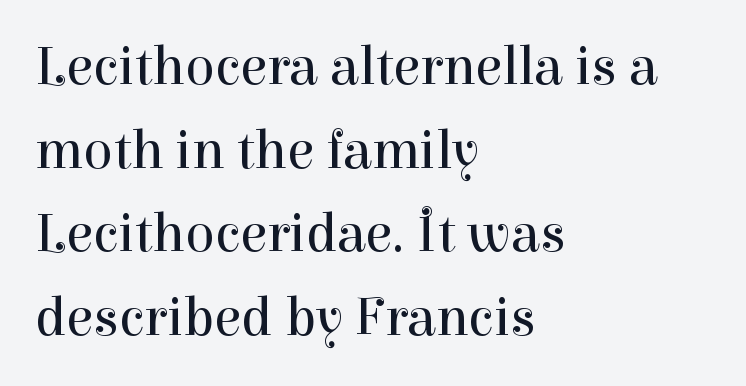
The image shows 55 px regular-weight serif type, upright; set left-aligned, normal line spacing (1.52x), normal letter spacing, not underlined; high stroke contrast and a medium x-height.
